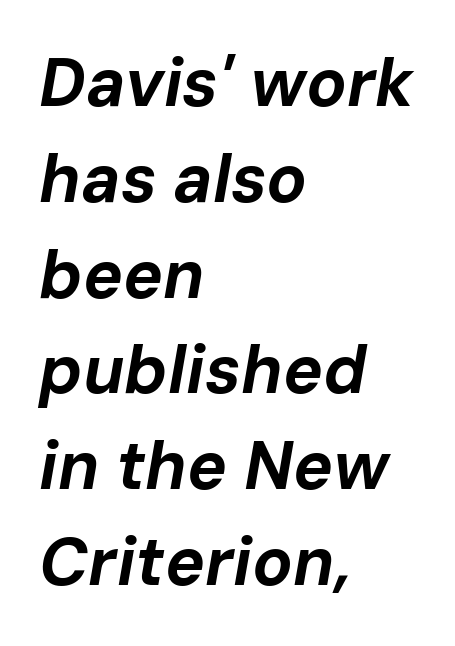
The image shows 67 px bold type, italic (leaning right); set left-aligned, normal line spacing (1.43x), normal letter spacing, not underlined; low stroke contrast and a medium x-height.
